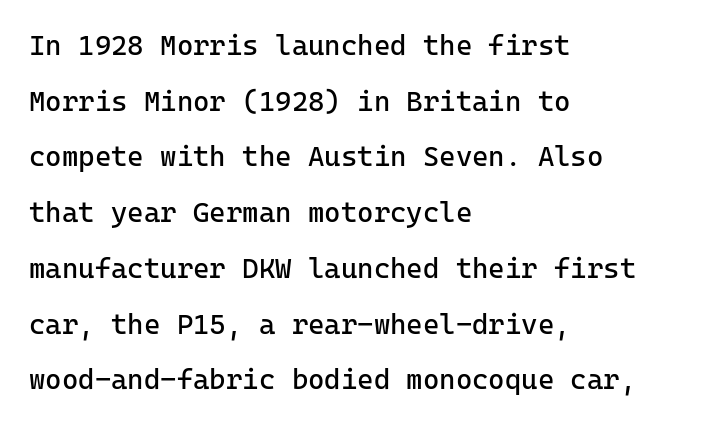
{"serif": "no", "italic": "no", "bold": "no", "weight": "regular", "width": "normal", "stroke_contrast": "low", "x_height": "medium", "monospaced": "yes", "underline": "no", "align": "left", "line_spacing": "loose", "line_spacing_ratio": 1.99, "letter_spacing": "normal", "letter_spacing_em": 0.0, "glyph_px": 28}
